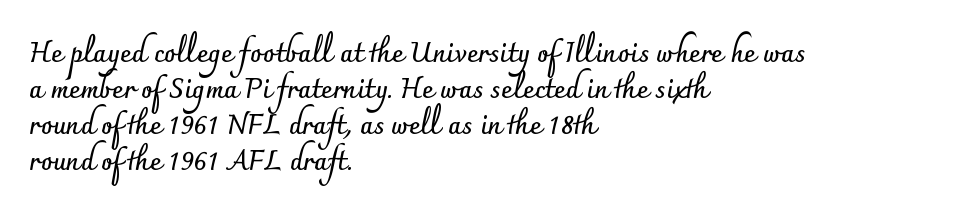
The image shows 27 px bold type; set left-aligned, normal line spacing (1.33x), normal letter spacing, not underlined.
